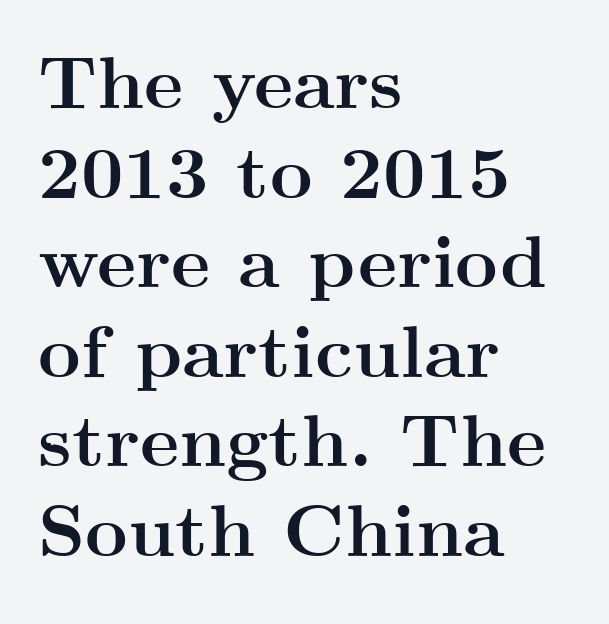
The image shows 74 px semibold, wide serif type, upright; set left-aligned, line spacing 1.21x, normal letter spacing, not underlined; medium stroke contrast and a small x-height.
